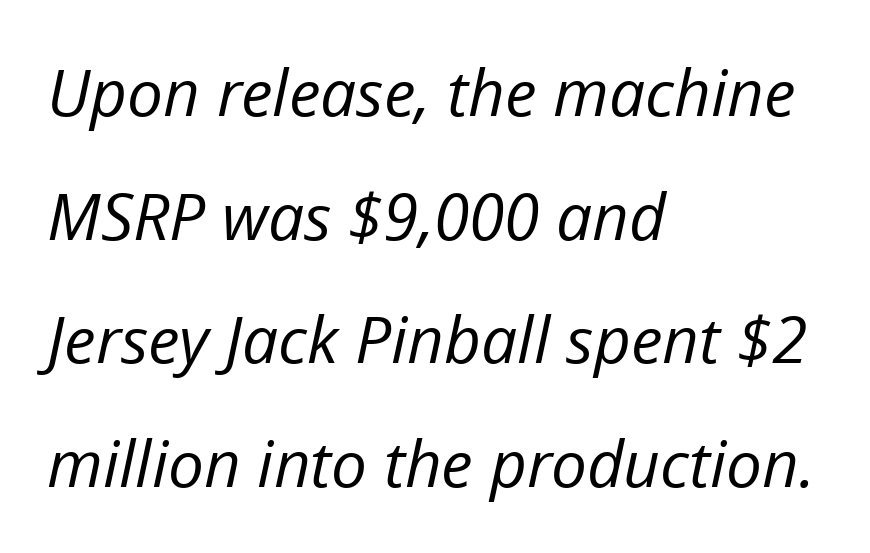
{"italic": "yes", "lean": "right", "slant_degrees": 12, "bold": "no", "weight": "regular", "width": "normal", "stroke_contrast": "low", "x_height": "medium", "monospaced": "no", "underline": "no", "align": "left", "line_spacing": "loose", "line_spacing_ratio": 1.93, "letter_spacing": "normal", "letter_spacing_em": 0.0, "glyph_px": 64}
